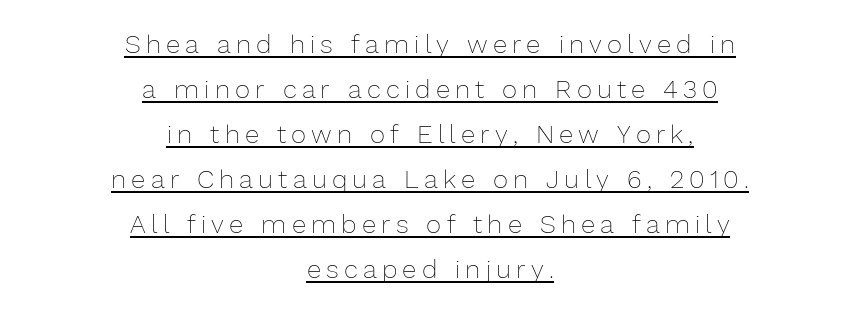
Q: Is the text bold? A: No.
Q: Is the text italic (slanted)? A: No, it is upright.
Q: Is the text underlined? A: Yes.
Q: How is the paragraph aligned? A: Centered.
Q: Is the spacing between letters normal or unusually wide? A: Unusually wide.
